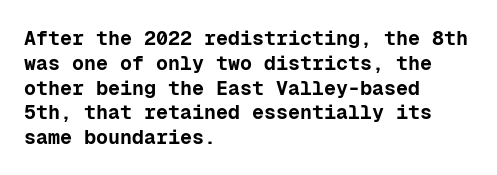
Q: Is the text bold? A: Yes.
Q: Is the text italic (slanted)? A: No, it is upright.
Q: Is the text underlined? A: No.
Q: How is the paragraph aligned? A: Left-aligned.
Q: Is the spacing between letters normal or unusually wide? A: Normal.
